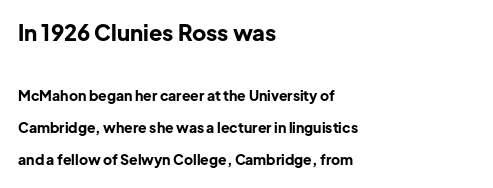
The image shows 22 px bold type, upright; set left-aligned, loose line spacing (2.29x), normal letter spacing, not underlined; the first (top) block is 1.57x larger.
